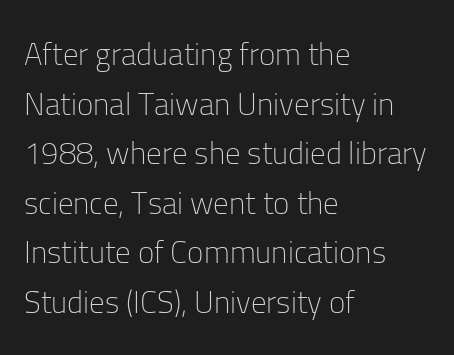
Think of a printed novel: that variable character pitch is what you see here. The rag falls on the right side of this text block. Rendered with straight, roman letterforms. Nobody touched the tracking dial on this one. Notice how descenders clear the ascenders below comfortably — that's standard leading. Are there feet on the stems? There aren't — it's a sans.
